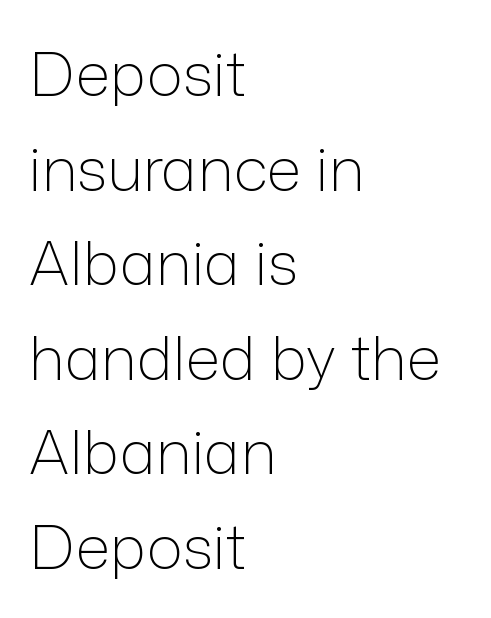
{"serif": "no", "italic": "no", "bold": "no", "weight": "light", "width": "normal", "stroke_contrast": "low", "x_height": "medium", "monospaced": "no", "underline": "no", "align": "left", "line_spacing": "normal", "line_spacing_ratio": 1.55, "letter_spacing": "normal", "letter_spacing_em": 0.0, "glyph_px": 61}
